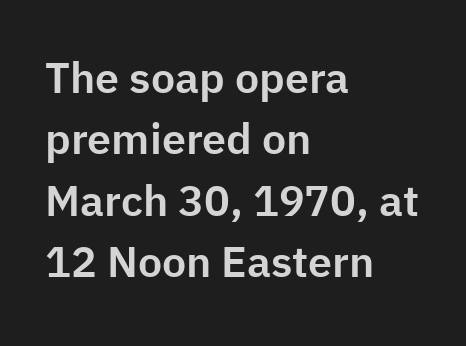
The image shows 43 px sans-serif type, upright; set left-aligned, normal line spacing (1.43x), normal letter spacing, not underlined; low stroke contrast and a medium x-height.
